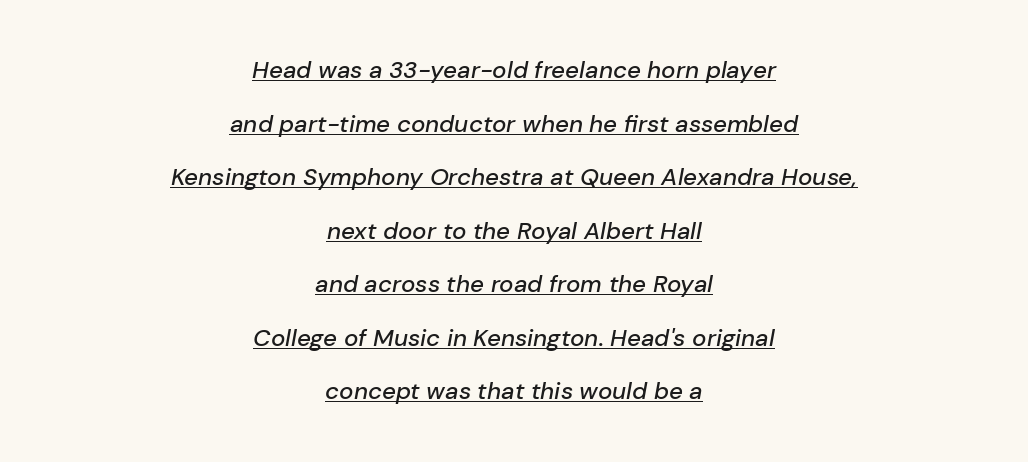
Is there much room between lines? Yes — plenty of vertical air separates them. Notice how the stems are inclined rather than vertical — that's the hallmark of italics. Inter-character spacing is left at the font's built-in metrics. The rendering uses the underline text-decoration. Each line is balanced around a shared central axis.
